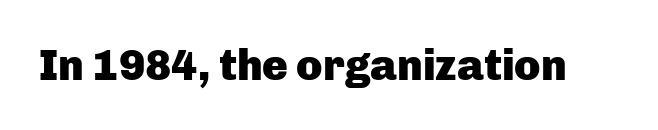
{"serif": "no", "italic": "no", "bold": "yes", "weight": "heavy", "width": "normal", "stroke_contrast": "low", "x_height": "medium", "monospaced": "no", "underline": "no", "letter_spacing": "normal", "letter_spacing_em": 0.0, "glyph_px": 43}
